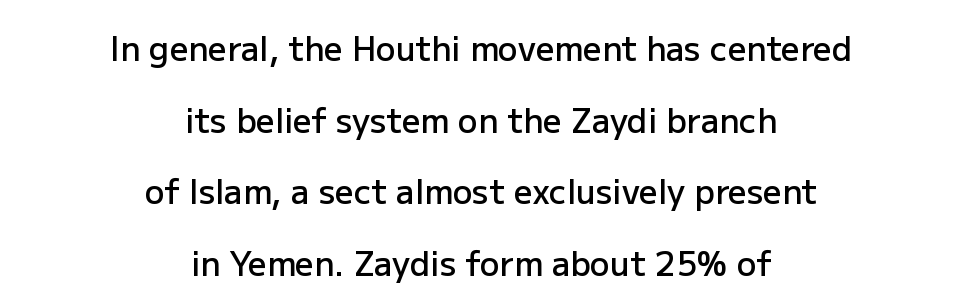
Q: Is the text bold? A: Semi-bold.
Q: Is the text italic (slanted)? A: No, it is upright.
Q: Is the typeface a serif or a sans-serif typeface? A: Sans-serif.
Q: Is the text underlined? A: No.
Q: How is the paragraph aligned? A: Centered.
Q: Is the spacing between letters normal or unusually wide? A: Normal.
Q: Is the spacing between lines tight, normal or loose? A: Loose.
Q: Width (condensed, normal, or wide)? A: Normal.
Q: Stroke contrast? A: Low.
Q: x-height? A: Medium.
Q: Monospaced? A: No.
